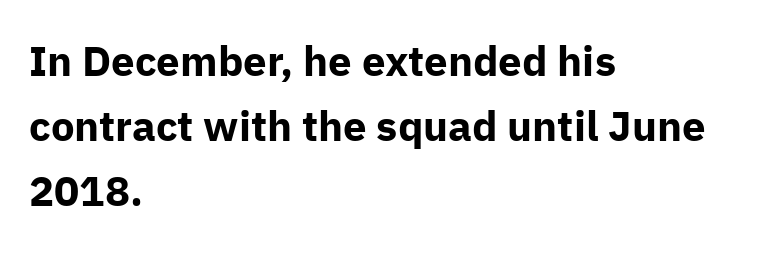
{"serif": "no", "italic": "no", "bold": "yes", "weight": "bold", "width": "normal", "stroke_contrast": "low", "x_height": "medium", "monospaced": "no", "underline": "no", "align": "left", "line_spacing": "normal", "line_spacing_ratio": 1.55, "letter_spacing": "normal", "letter_spacing_em": 0.0, "glyph_px": 42}
